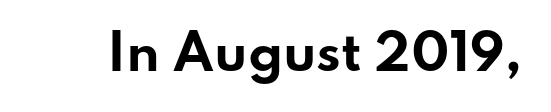
The image shows 49 px bold, wide sans-serif type, upright; set normal letter spacing, not underlined; low stroke contrast and a small x-height.
